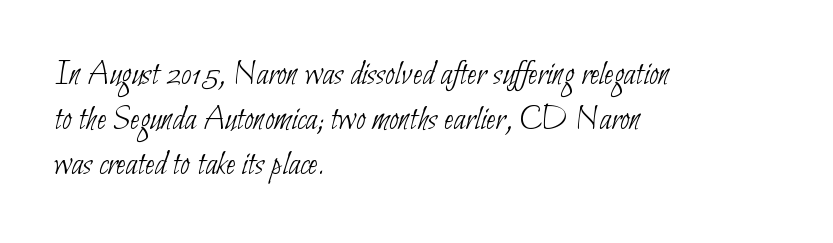
Inter-character spacing is left at the font's built-in metrics. The rendering uses natural spacing where letterforms have individual widths. The text was rendered using a sans face with plain stroke endings. Weight: not bold — regular or lighter. The compositor pushed each line to the left boundary.
